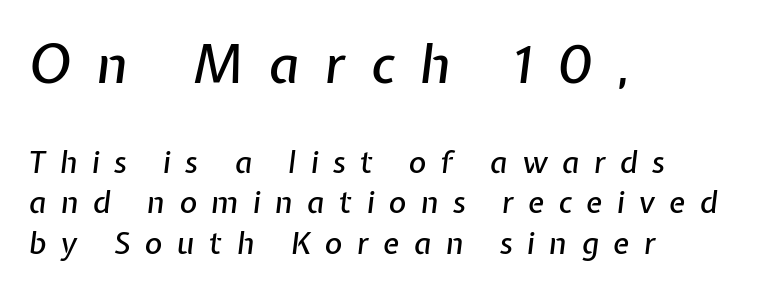
{"italic": "yes", "lean": "right", "slant_degrees": 7, "width": "normal", "stroke_contrast": "low", "x_height": "medium", "monospaced": "no", "underline": "no", "align": "left", "line_spacing": "normal", "line_spacing_ratio": 1.35, "letter_spacing": "wide", "letter_spacing_em": 0.48, "larger_block": "first", "size_ratio": 1.77, "glyph_px": 53}
